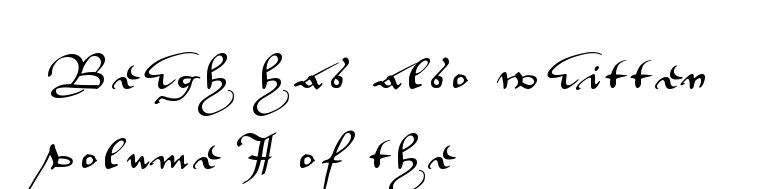
Q: Is the text italic (slanted)? A: Yes.
Q: Is the typeface a serif or a sans-serif typeface? A: Sans-serif.
Q: Is the text underlined? A: No.
Q: How is the paragraph aligned? A: Left-aligned.
Q: Is the spacing between letters normal or unusually wide? A: Unusually wide.
Q: Is the spacing between lines tight, normal or loose? A: Loose.
Q: Width (condensed, normal, or wide)? A: Wide.
Q: Stroke contrast? A: Medium.
Q: x-height? A: Small.
Q: Monospaced? A: No.
